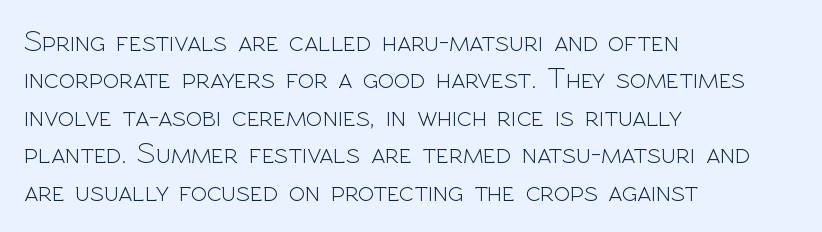
{"serif": "no", "italic": "no", "bold": "no", "weight": "light", "width": "normal", "x_height": "medium", "monospaced": "no", "underline": "no", "align": "left", "line_spacing": "normal", "line_spacing_ratio": 1.25, "letter_spacing": "normal", "letter_spacing_em": 0.0, "glyph_px": 30}
